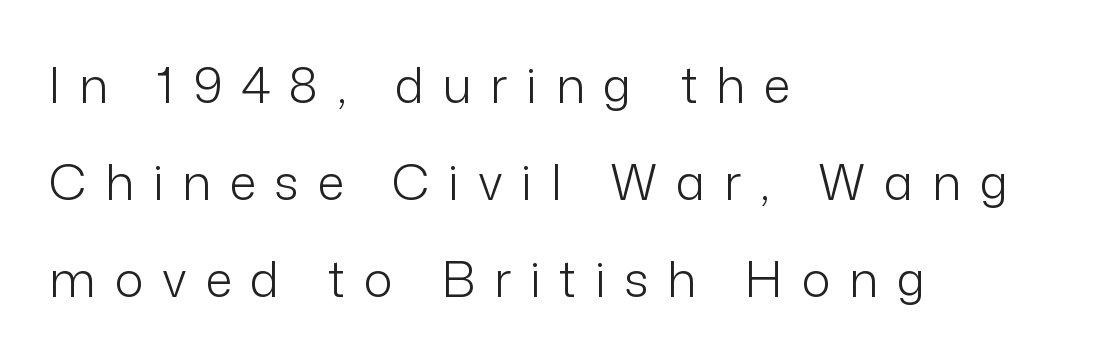
Q: Is the text bold? A: No.
Q: Is the text italic (slanted)? A: No, it is upright.
Q: Is the typeface a serif or a sans-serif typeface? A: Sans-serif.
Q: Is the text underlined? A: No.
Q: How is the paragraph aligned? A: Left-aligned.
Q: Is the spacing between letters normal or unusually wide? A: Unusually wide.
Q: Is the spacing between lines tight, normal or loose? A: Loose.
Q: Width (condensed, normal, or wide)? A: Normal.
Q: Stroke contrast? A: Low.
Q: x-height? A: Medium.
Q: Monospaced? A: No.
